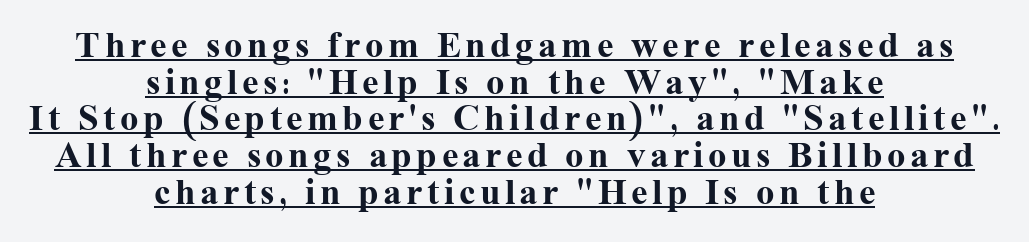
The image shows 37 px bold serif type, upright; set centered, tight line spacing (0.99x), underlined; medium stroke contrast and a medium x-height.
